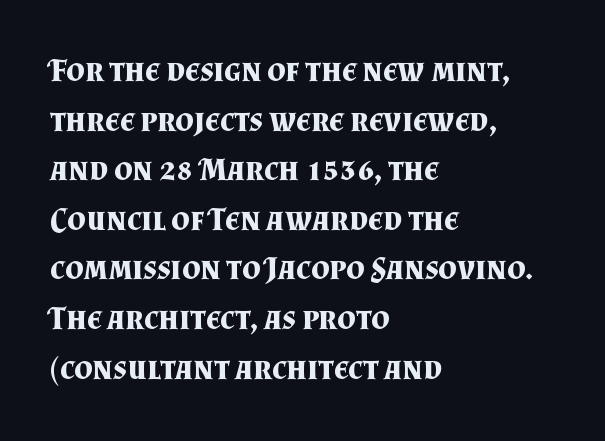
The image shows 32 px bold serif type, upright; set left-aligned, normal line spacing (1.55x), normal letter spacing, not underlined; medium stroke contrast and a small x-height.
